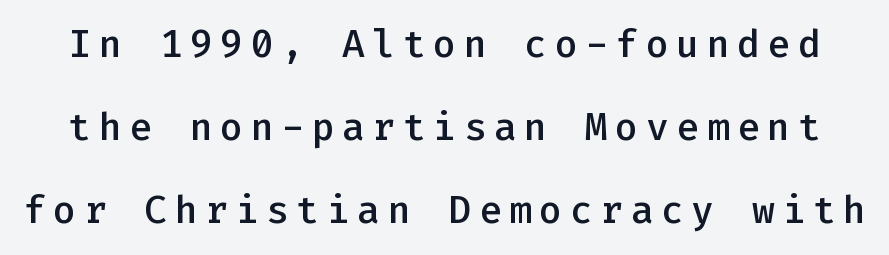
Q: Is the text bold? A: Semi-bold.
Q: Is the text italic (slanted)? A: No, it is upright.
Q: Is the typeface a serif or a sans-serif typeface? A: Sans-serif.
Q: Is the text underlined? A: No.
Q: Is the spacing between letters normal or unusually wide? A: Unusually wide.
Q: Is the spacing between lines tight, normal or loose? A: Loose.
Q: Width (condensed, normal, or wide)? A: Normal.
Q: Stroke contrast? A: Low.
Q: x-height? A: Medium.
Q: Monospaced? A: Yes.
